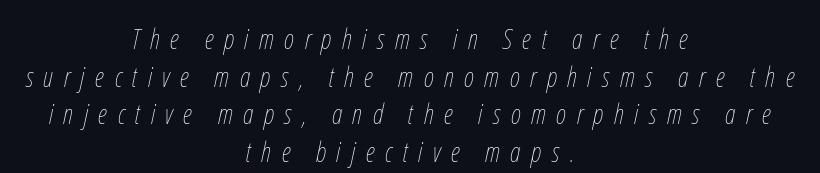
Q: Is the text bold? A: No.
Q: Is the text italic (slanted)? A: Yes, it leans right by about 12 degrees.
Q: Is the text underlined? A: No.
Q: How is the paragraph aligned? A: Centered.
Q: Is the spacing between letters normal or unusually wide? A: Unusually wide.
Q: Is the spacing between lines tight, normal or loose? A: Normal.
Q: Width (condensed, normal, or wide)? A: Condensed.
Q: Stroke contrast? A: Low.
Q: x-height? A: Medium.
Q: Monospaced? A: No.
